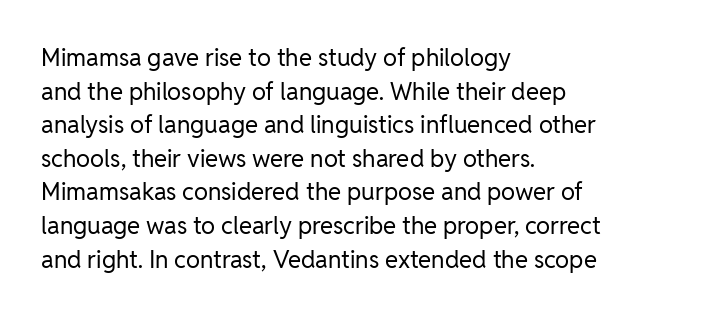
The image shows 24 px text type, upright; set left-aligned, normal line spacing (1.4x), normal letter spacing, not underlined.
